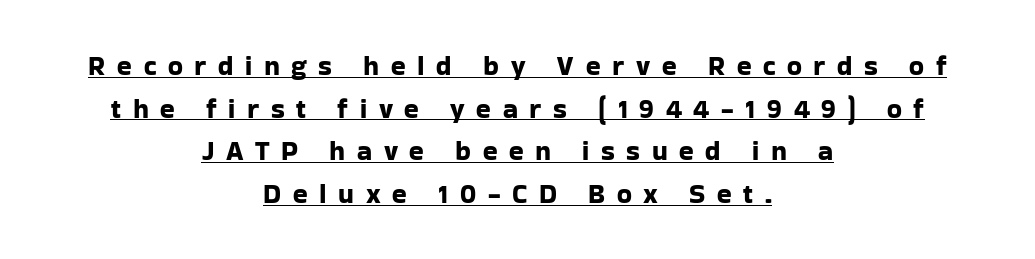
{"italic": "no", "underline": "yes", "align": "center", "line_spacing": "normal", "line_spacing_ratio": 1.58, "letter_spacing": "wide", "letter_spacing_em": 0.43, "glyph_px": 27}
